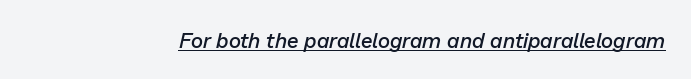
{"italic": "yes", "lean": "right", "slant_degrees": 13, "bold": "semi", "underline": "yes", "letter_spacing": "normal", "letter_spacing_em": 0.0, "glyph_px": 21}
